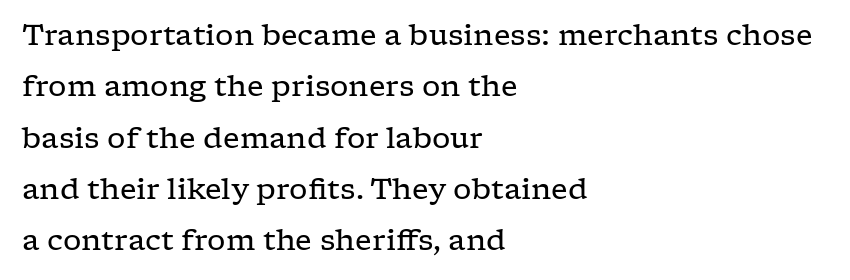
The image shows 29 px regular-weight, wide serif type, upright; set left-aligned, line spacing 1.77x, normal letter spacing, not underlined; low stroke contrast and a medium x-height.
